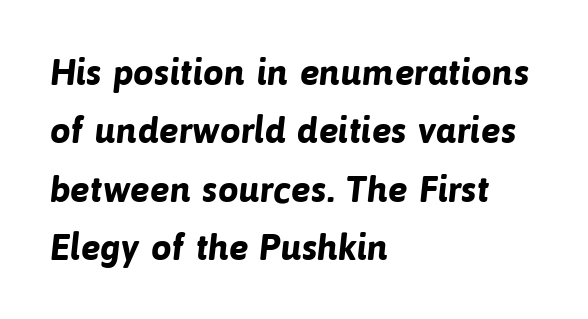
Q: Is the text bold? A: Yes.
Q: Is the typeface a serif or a sans-serif typeface? A: Sans-serif.
Q: Is the text underlined? A: No.
Q: How is the paragraph aligned? A: Left-aligned.
Q: Is the spacing between letters normal or unusually wide? A: Normal.
Q: Is the spacing between lines tight, normal or loose? A: Normal.
Q: Width (condensed, normal, or wide)? A: Normal.
Q: Stroke contrast? A: Low.
Q: x-height? A: Medium.
Q: Monospaced? A: No.
